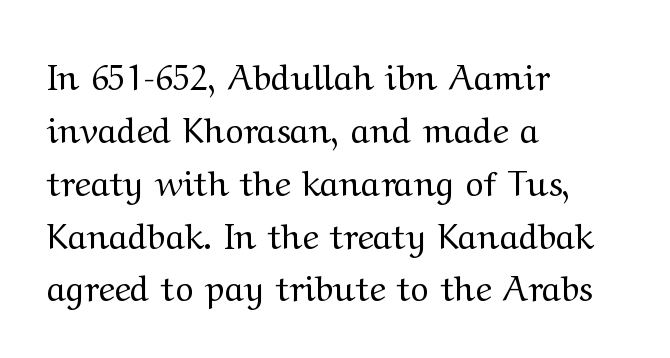
The font's upright variant was chosen for this text. Do the characters align in a grid? No, the font is proportional. Weight: not bold — regular or lighter. The type family on display is of the serif kind. In CSS terms this would be text-align: left.
